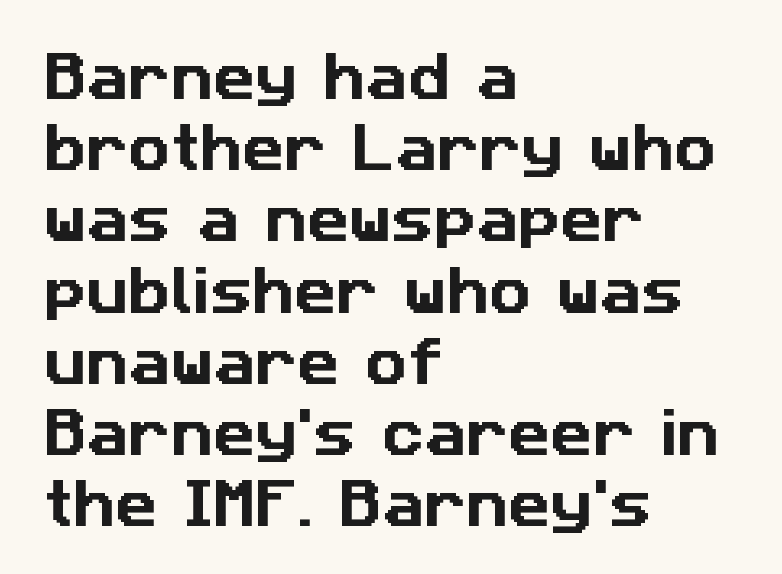
Here the designer chose a conventional face with non-uniform glyph widths. The passage shown has conventional tracking throughout. The face used here is a sans, in the tradition of grotesques and geometrics. Caption: multi-line text, flush left, ragged right. Type without underlining.
